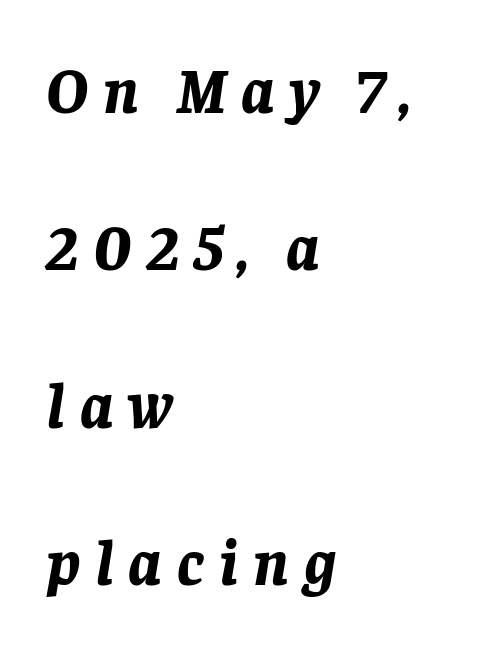
The image shows 64 px bold type, italic (leaning right); set left-aligned, loose line spacing (2.46x), unusually wide letter spacing (+0.23 em), not underlined; low stroke contrast and a large x-height.
